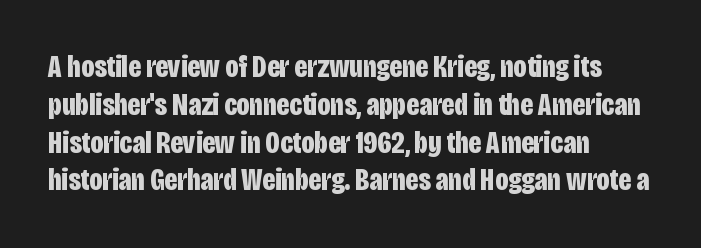
Q: Is the text bold? A: Yes.
Q: Is the text italic (slanted)? A: No, it is upright.
Q: Is the typeface a serif or a sans-serif typeface? A: Sans-serif.
Q: Is the text underlined? A: No.
Q: How is the paragraph aligned? A: Left-aligned.
Q: Is the spacing between letters normal or unusually wide? A: Normal.
Q: Width (condensed, normal, or wide)? A: Condensed.
Q: Stroke contrast? A: Low.
Q: x-height? A: Large.
Q: Monospaced? A: No.
